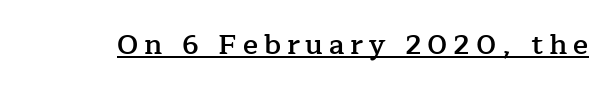
The glyphs are accompanied by a horizontal stroke just below them. Classification — serif. These lines have a slow, spaced-out rhythm from letter to letter. Nope, not italic — everything's standing straight.
